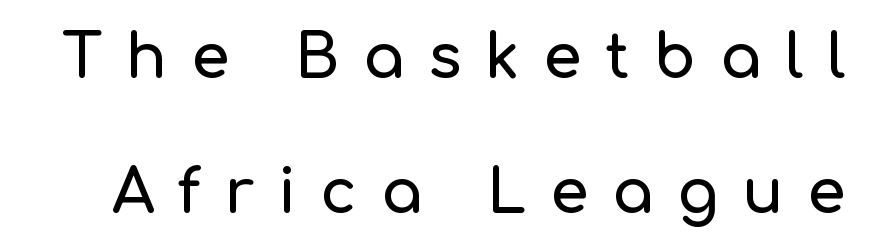
Is this a fixed-width face? No — the glyphs have proportional, varying widths. The space directly below the letters is spotless. The rendering uses a large line-height, opening up the rows. Loose tracking; the words dissolve into strings of separated letters. These lines were composed using upright roman letters. The rendering shows plain stroke endings on the letterforms — a sans-serif design.
